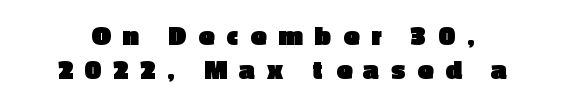
Q: Is the text bold? A: Yes.
Q: Is the text italic (slanted)? A: No, it is upright.
Q: Is the typeface a serif or a sans-serif typeface? A: Sans-serif.
Q: Is the text underlined? A: No.
Q: Is the spacing between letters normal or unusually wide? A: Unusually wide.
Q: Width (condensed, normal, or wide)? A: Normal.
Q: x-height? A: Medium.
Q: Monospaced? A: No.
